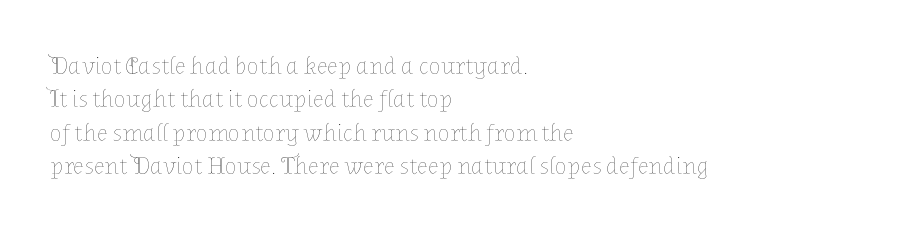
{"italic": "no", "bold": "no", "underline": "no", "align": "left", "line_spacing": "normal", "line_spacing_ratio": 1.34, "letter_spacing": "normal", "letter_spacing_em": 0.0, "glyph_px": 25}
